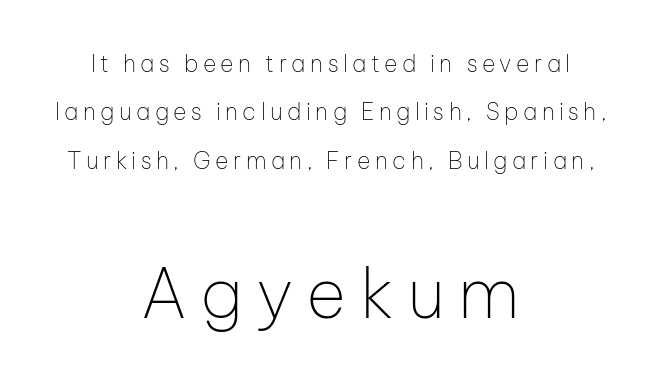
The image shows 69 px thin sans-serif type, upright; set centered, loose line spacing (2.1x), not underlined; the second (bottom) block is 3.0x larger; low stroke contrast and a medium x-height.
